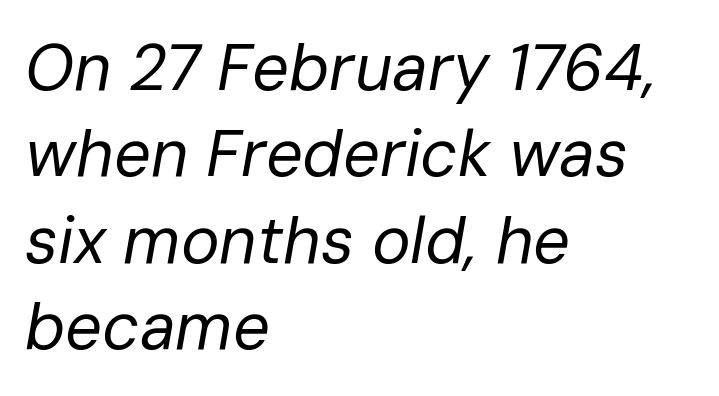
The image shows 65 px regular-weight type, italic (leaning right); set left-aligned, normal line spacing (1.33x), normal letter spacing, not underlined; low stroke contrast and a medium x-height.
